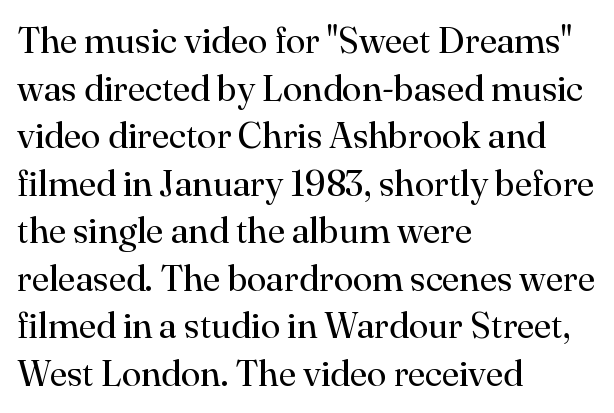
In terms of letterform style, serifs are clearly present. The setting favours the left margin, as ordinary paragraphs usually do. Is there any slant? The stems are plumb. Nothing unusual about the tracking: characters are spaced as the font intends.
